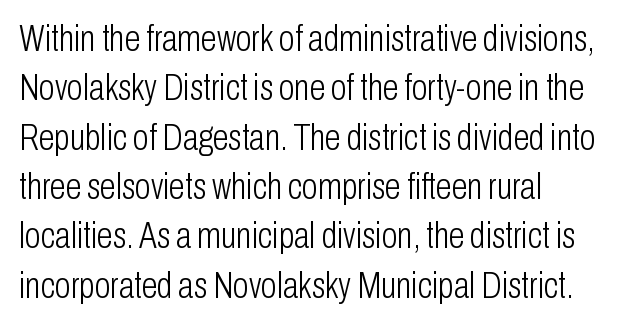
Honestly, the letter spacing is just normal — you wouldn't notice it. Whoever set this chose a conventional vertical rhythm. The strip under each line holds only bare page. This rendering employs a face without finishing strokes, i.e., a sans-serif.
